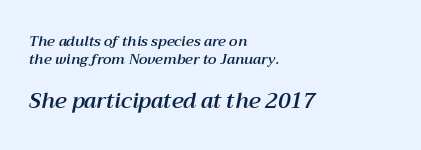
The image shows 21 px text type, italic (leaning right); set left-aligned, normal line spacing (1.3x), normal letter spacing, not underlined; the second (bottom) block is 1.5x larger.
